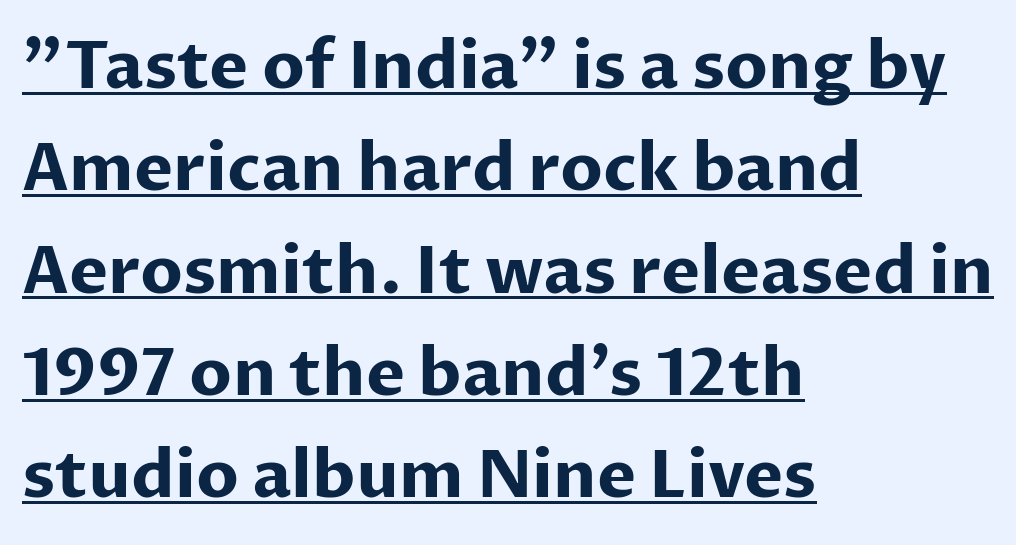
{"serif": "no", "italic": "no", "bold": "yes", "weight": "bold", "width": "normal", "stroke_contrast": "low", "x_height": "medium", "monospaced": "no", "underline": "yes", "align": "left", "line_spacing": "normal", "line_spacing_ratio": 1.55, "letter_spacing": "normal", "letter_spacing_em": 0.0, "glyph_px": 66}
